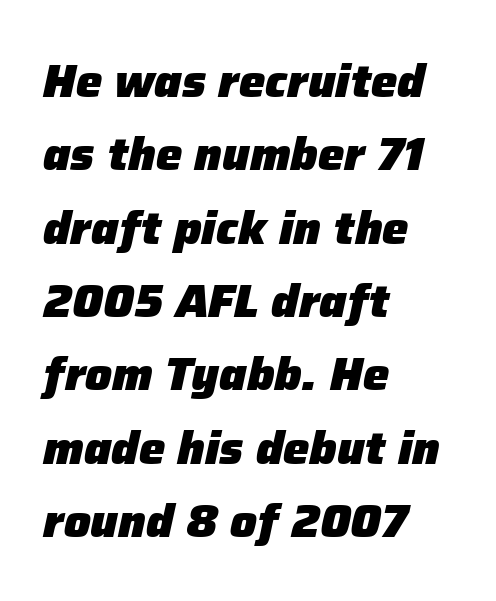
Q: Is the text bold? A: Yes.
Q: Is the text italic (slanted)? A: Yes, it leans right by about 12 degrees.
Q: Is the text underlined? A: No.
Q: How is the paragraph aligned? A: Left-aligned.
Q: Is the spacing between letters normal or unusually wide? A: Normal.
Q: Is the spacing between lines tight, normal or loose? A: Normal.
Q: Width (condensed, normal, or wide)? A: Normal.
Q: Stroke contrast? A: Low.
Q: x-height? A: Medium.
Q: Monospaced? A: No.
